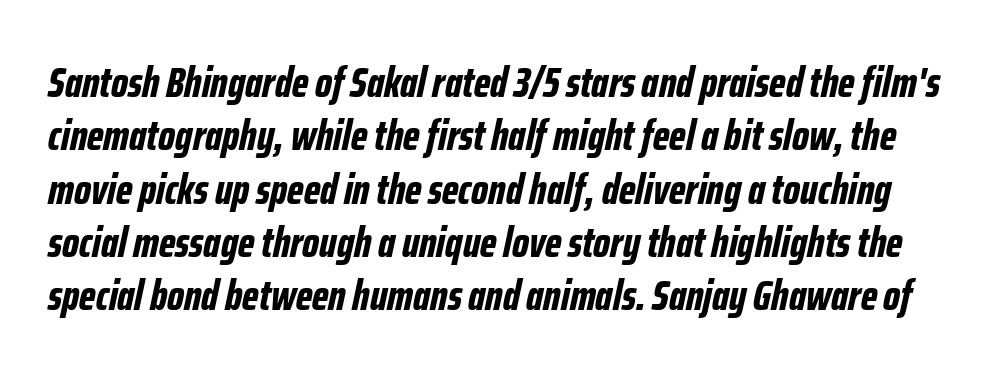
The rendering uses natural spacing where letterforms have individual widths. Descenders are the only things crossing below the line. Look at the tracking — it's just the regular setting, nothing added. Tall strokes in this sample are angled rather than plumb. The passage shown is emphatically bold.
